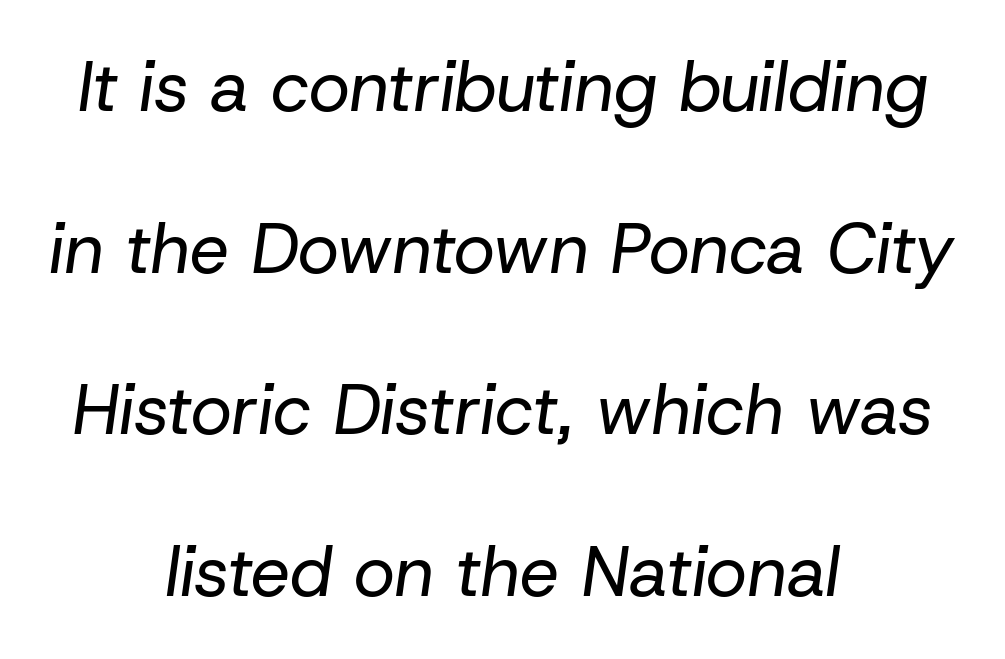
The type is set solid horizontally, with unmodified tracking. Think of a printed novel: that variable character pitch is what you see here. The passage is arranged like a title page — every line centered. Leading is clearly above the norm, producing a sparse column.
